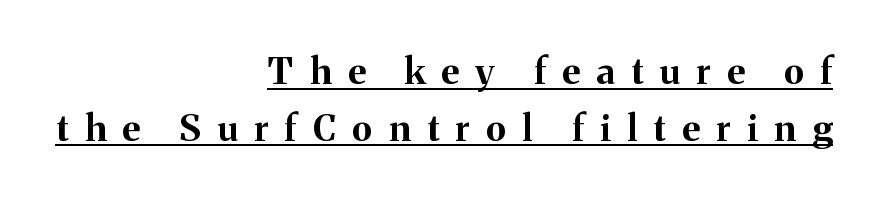
{"serif": "yes", "italic": "no", "bold": "yes", "weight": "bold", "width": "normal", "stroke_contrast": "medium", "x_height": "medium", "monospaced": "no", "underline": "yes", "align": "right", "line_spacing": "normal", "line_spacing_ratio": 1.57, "letter_spacing": "wide", "letter_spacing_em": 0.46, "glyph_px": 36}
